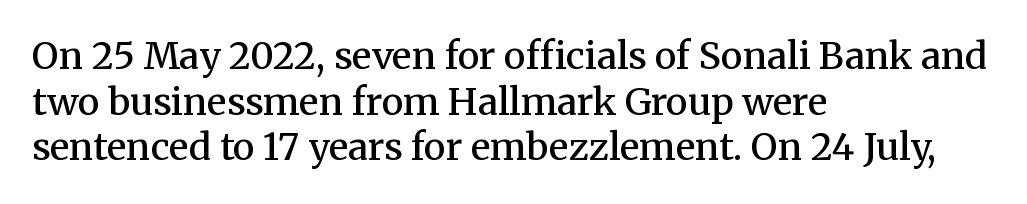
Q: Is the text bold? A: Semi-bold.
Q: Is the text italic (slanted)? A: No, it is upright.
Q: Is the typeface a serif or a sans-serif typeface? A: Serif.
Q: Is the text underlined? A: No.
Q: How is the paragraph aligned? A: Left-aligned.
Q: Is the spacing between letters normal or unusually wide? A: Normal.
Q: Width (condensed, normal, or wide)? A: Normal.
Q: Stroke contrast? A: Medium.
Q: x-height? A: Medium.
Q: Monospaced? A: No.
